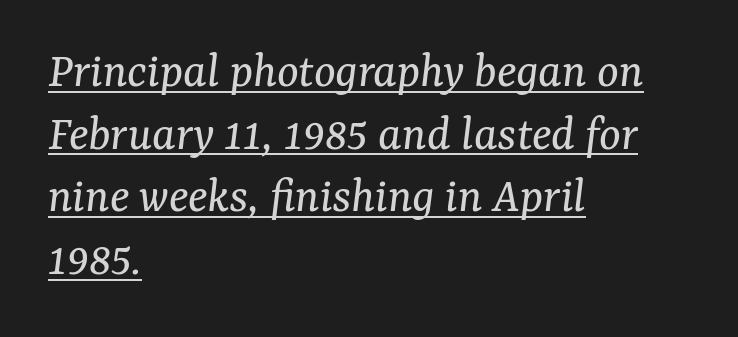
Q: Is the text bold? A: No.
Q: Is the text italic (slanted)? A: Yes, it leans right by about 7 degrees.
Q: Is the typeface a serif or a sans-serif typeface? A: Serif.
Q: Is the text underlined? A: Yes.
Q: How is the paragraph aligned? A: Left-aligned.
Q: Is the spacing between letters normal or unusually wide? A: Normal.
Q: Width (condensed, normal, or wide)? A: Normal.
Q: Stroke contrast? A: Medium.
Q: x-height? A: Medium.
Q: Monospaced? A: No.
